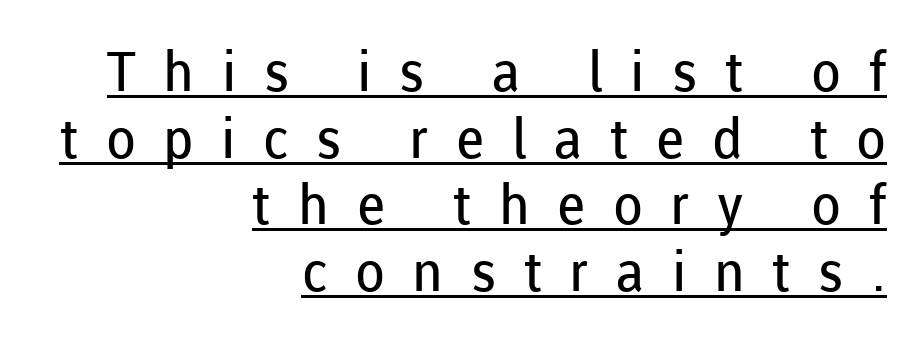
The image shows 55 px regular-weight sans-serif type, upright; set right-aligned, line spacing 1.21x, unusually wide letter spacing (+0.5 em), underlined; low stroke contrast and a medium x-height.
